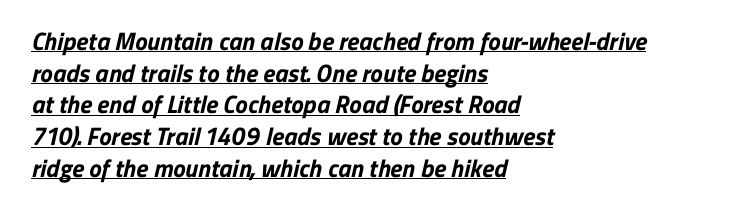
Q: Is the text bold? A: Yes.
Q: Is the text underlined? A: Yes.
Q: How is the paragraph aligned? A: Left-aligned.
Q: Is the spacing between letters normal or unusually wide? A: Normal.
Q: Is the spacing between lines tight, normal or loose? A: Normal.
